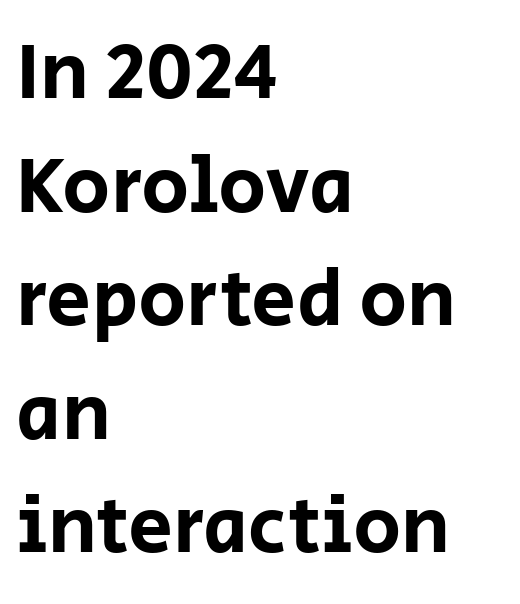
Bare-footed words on every line. Observe the absence of serifs on each vertical stroke in this sample. Varying glyph widths throughout — classic text-font behaviour. Letter spacing: default.
